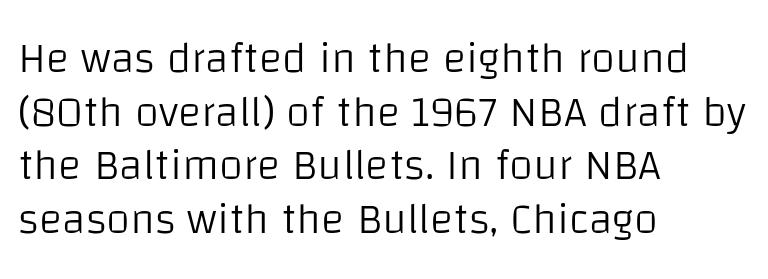
The image shows 44 px light sans-serif type, upright; set left-aligned, line spacing 1.22x, normal letter spacing, not underlined; low stroke contrast and a large x-height.
